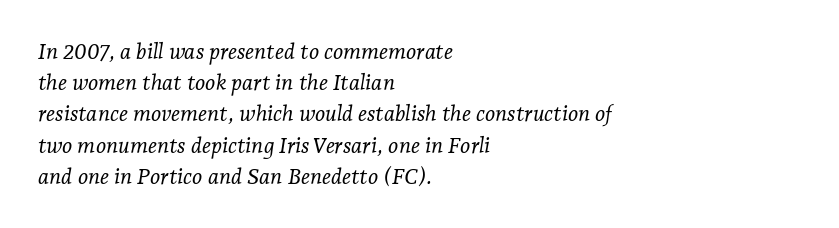
Q: Is the text bold? A: No.
Q: Is the text italic (slanted)? A: Yes, it leans right by about 7 degrees.
Q: Is the text underlined? A: No.
Q: How is the paragraph aligned? A: Left-aligned.
Q: Is the spacing between letters normal or unusually wide? A: Normal.
Q: Is the spacing between lines tight, normal or loose? A: Normal.
